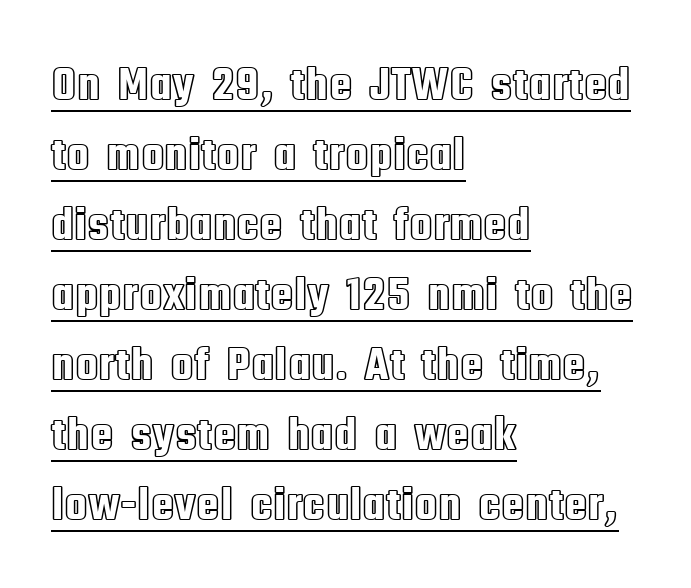
{"italic": "no", "width": "condensed", "x_height": "large", "monospaced": "no", "underline": "yes", "align": "left", "line_spacing": "normal", "line_spacing_ratio": 1.46, "letter_spacing": "normal", "letter_spacing_em": 0.0, "glyph_px": 48}
